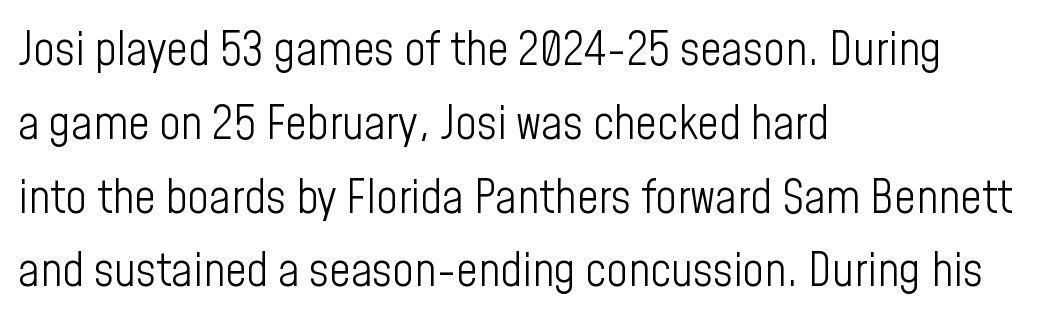
{"serif": "no", "italic": "no", "bold": "no", "weight": "light", "width": "condensed", "stroke_contrast": "low", "x_height": "medium", "monospaced": "no", "underline": "no", "align": "left", "line_spacing": "normal", "line_spacing_ratio": 1.57, "letter_spacing": "normal", "letter_spacing_em": 0.0, "glyph_px": 47}
